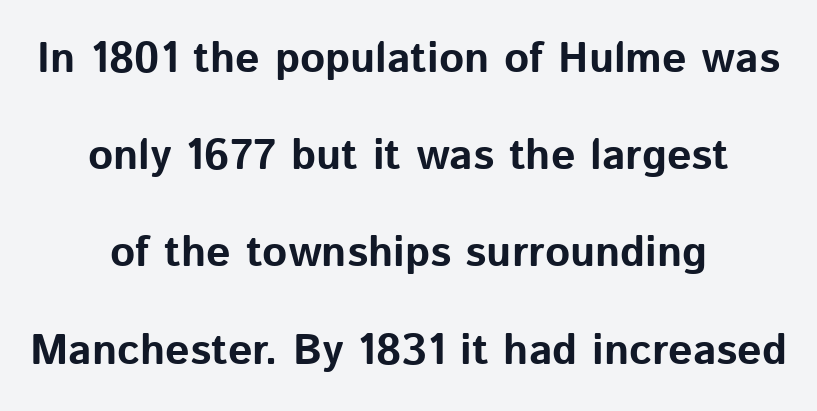
This sample uses a sans-serif face. Italic? Not at all — the glyphs are vertical. Every letter is thick-stroked: bold, no question. Proportional: the letters do not fall into vertical columns. The face used here is rendered with its standard letterfit. The lines are spread far apart with generous leading.
